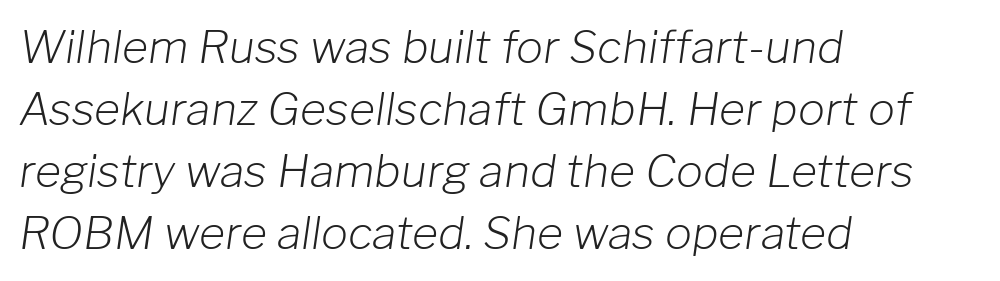
Q: Is the text bold? A: No.
Q: Is the text italic (slanted)? A: Yes, it leans right by about 8 degrees.
Q: Is the text underlined? A: No.
Q: How is the paragraph aligned? A: Left-aligned.
Q: Is the spacing between letters normal or unusually wide? A: Normal.
Q: Is the spacing between lines tight, normal or loose? A: Normal.
Q: Width (condensed, normal, or wide)? A: Normal.
Q: Stroke contrast? A: Low.
Q: x-height? A: Medium.
Q: Monospaced? A: No.
